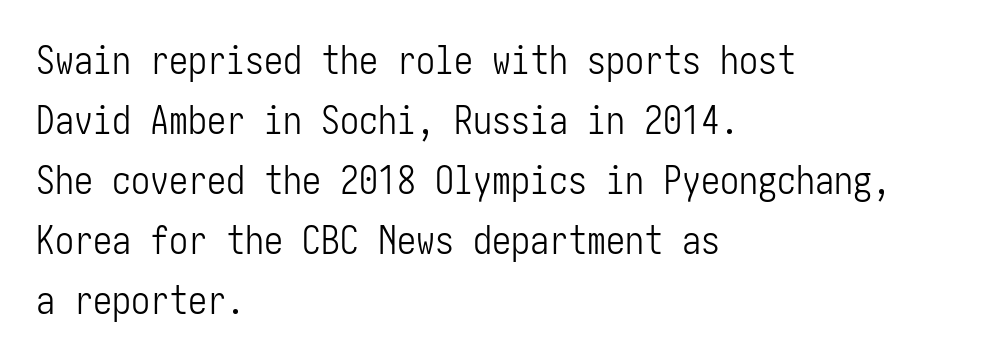
Q: Is the text bold? A: No.
Q: Is the text italic (slanted)? A: No, it is upright.
Q: Is the typeface a serif or a sans-serif typeface? A: Sans-serif.
Q: Is the text underlined? A: No.
Q: How is the paragraph aligned? A: Left-aligned.
Q: Is the spacing between letters normal or unusually wide? A: Normal.
Q: Is the spacing between lines tight, normal or loose? A: Normal.
Q: Width (condensed, normal, or wide)? A: Condensed.
Q: Stroke contrast? A: Low.
Q: x-height? A: Medium.
